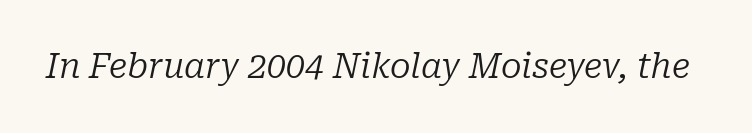
The passage shown is typed in a proportional face where columns would drift. Look at the bottom of the vertical strokes: they flare into serifs here. The whole block is typeset with a tilt. The words here are not underlined.
